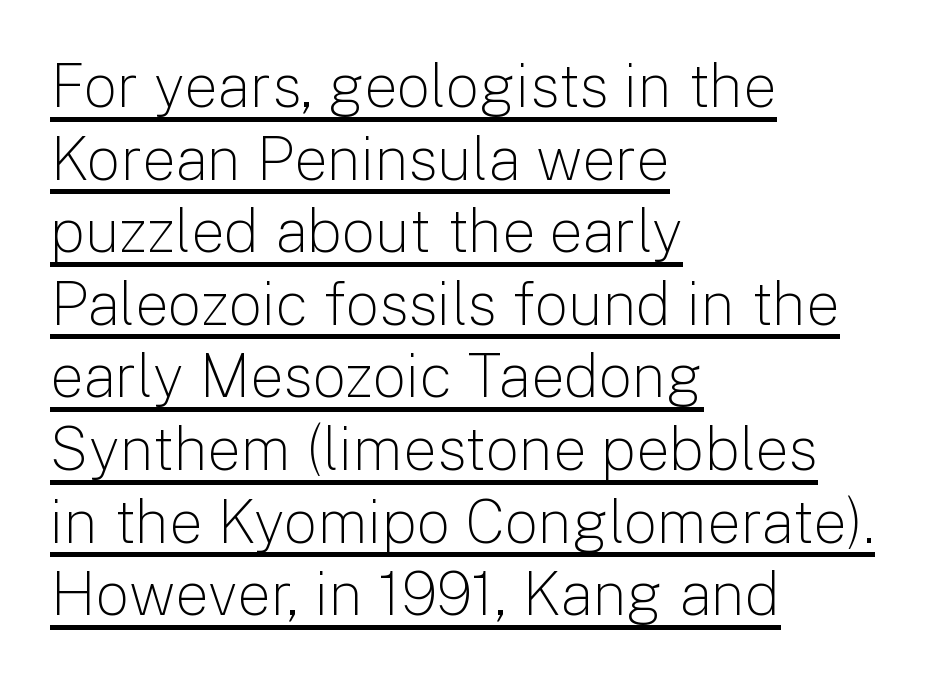
Honestly, the letter spacing is just normal — you wouldn't notice it. Varying glyph widths throughout — classic text-font behaviour. Is the block centered? No — it sits flush against the left margin. The rendered words wear a rule along their underside.
